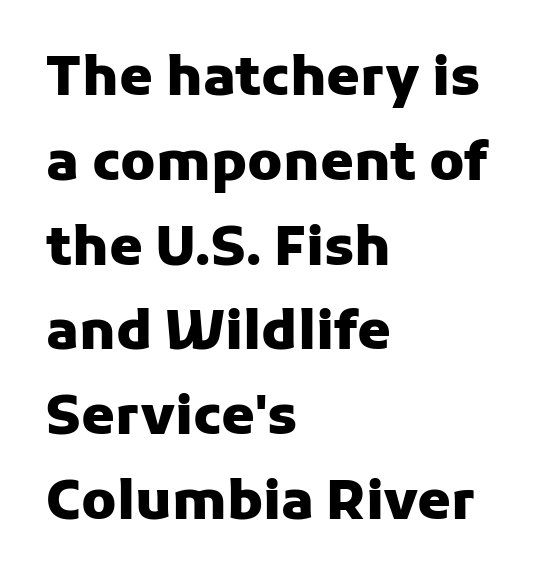
{"serif": "no", "italic": "no", "bold": "yes", "weight": "heavy", "width": "normal", "stroke_contrast": "low", "x_height": "medium", "monospaced": "no", "underline": "no", "align": "left", "line_spacing": "normal", "line_spacing_ratio": 1.57, "letter_spacing": "normal", "letter_spacing_em": 0.0, "glyph_px": 54}
